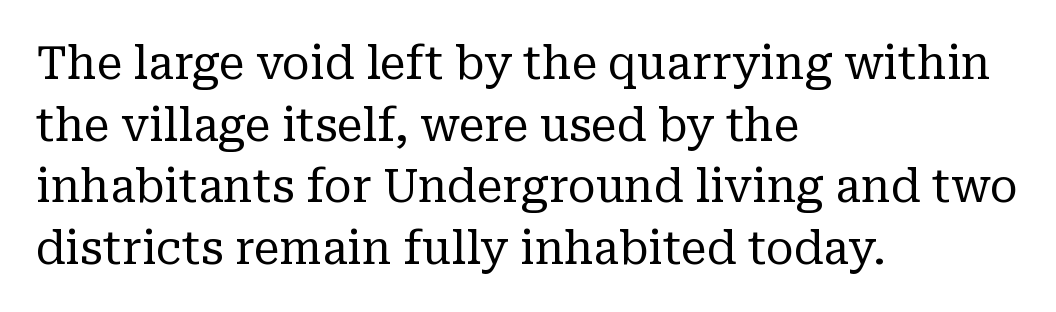
Q: Is the text bold? A: No.
Q: Is the text italic (slanted)? A: No, it is upright.
Q: Is the typeface a serif or a sans-serif typeface? A: Serif.
Q: Is the text underlined? A: No.
Q: How is the paragraph aligned? A: Left-aligned.
Q: Is the spacing between letters normal or unusually wide? A: Normal.
Q: Is the spacing between lines tight, normal or loose? A: Normal.
Q: Width (condensed, normal, or wide)? A: Normal.
Q: Stroke contrast? A: Low.
Q: x-height? A: Medium.
Q: Monospaced? A: No.
